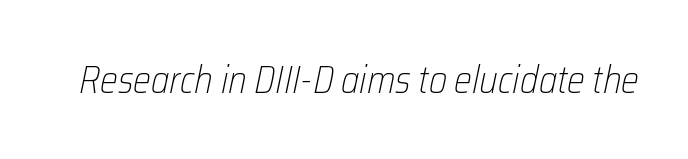
The image shows 38 px light, condensed type, italic (leaning right); set normal letter spacing, not underlined; low stroke contrast and a medium x-height.
